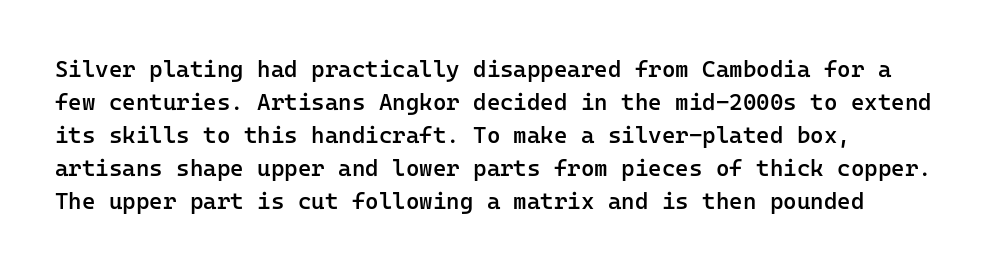
The string is rendered with underlining switched off. A fair bit of extra ink — the face is semibold, not bold. How are the letters spaced? Ordinarily, with no added tracking. This sample uses an upright cut, with every glyph sitting square on the baseline. Line spacing here is normal.
